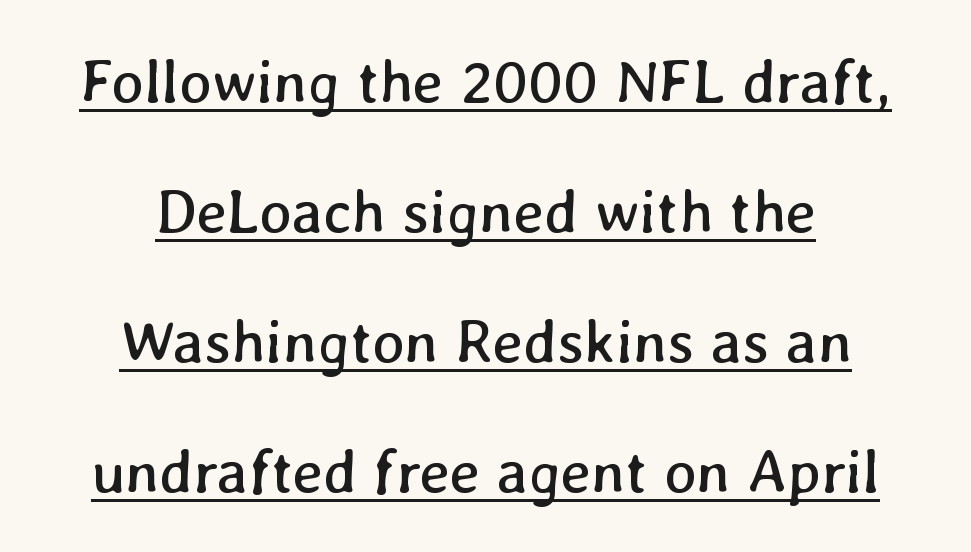
The image shows 61 px regular-weight type; set centered, loose line spacing (2.13x), normal letter spacing, underlined; low stroke contrast and a medium x-height.
